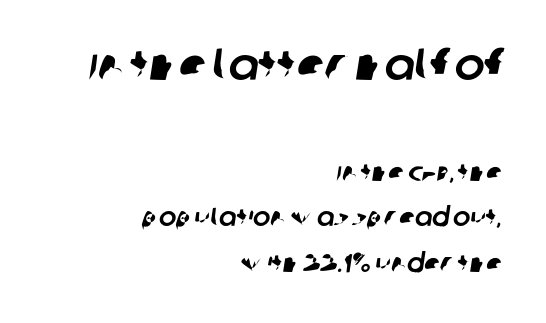
The image shows 45 px sans-serif type; set right-aligned, line spacing 1.75x, normal letter spacing, not underlined; the first (top) block is 1.73x larger; low stroke contrast and a large x-height.
